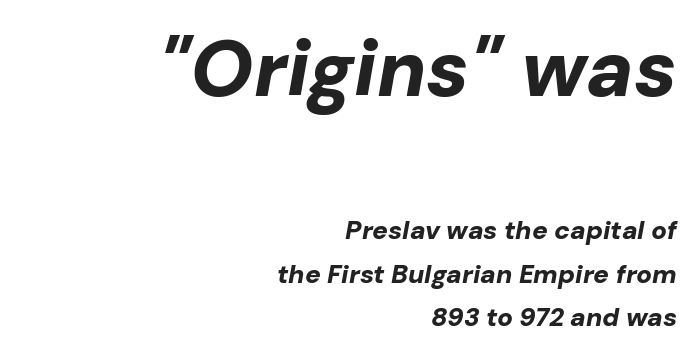
The image shows 79 px bold type, italic (leaning right); set right-aligned, normal line spacing (1.68x), normal letter spacing, not underlined; the first (top) block is 3.04x larger; low stroke contrast and a medium x-height.
